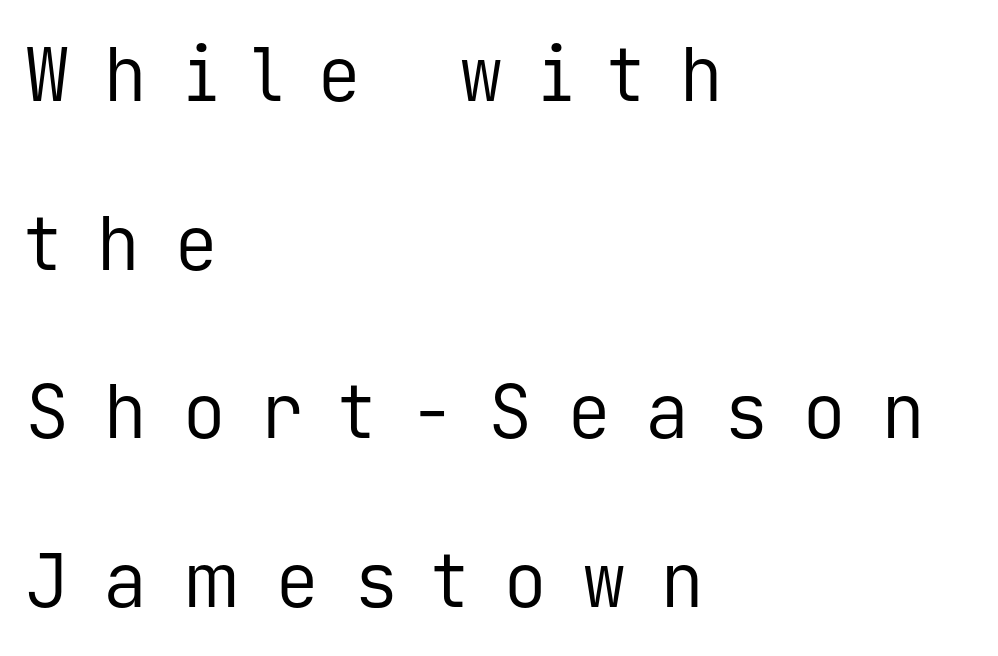
In terms of posture, this sample is upright. Counters stay open thanks to moderate or lighter strokes. What stands out about the letter spacing? Its width — letters are far apart. The glyphs are unaccompanied by any horizontal stroke below them. Leftover space on each line is placed entirely after the last word.
